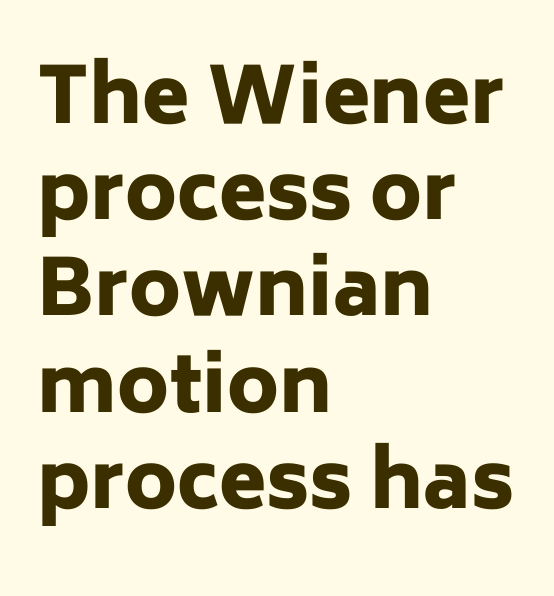
The image shows 77 px heavy sans-serif type, upright; set left-aligned, normal line spacing (1.25x), normal letter spacing, not underlined; low stroke contrast and a medium x-height.
